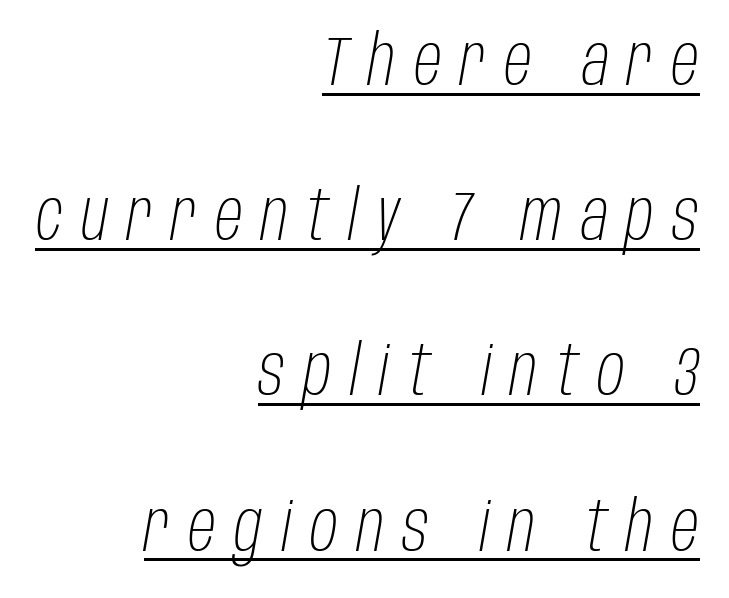
The strokes carry an ordinary text weight at most. Students, note that the glyphs here are deliberately spaced far apart. Whoever set this chose breathing room over compactness in the vertical rhythm. Teacher's note: observe the even right margin — that is flush-right alignment.
